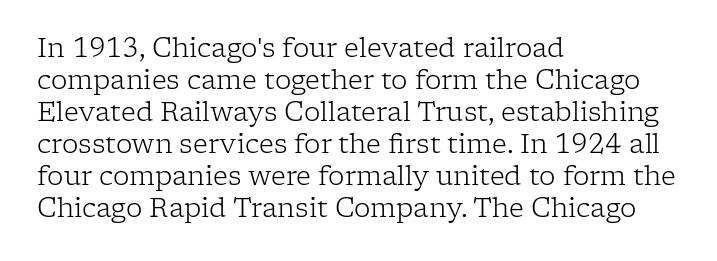
{"italic": "no", "bold": "no", "underline": "no", "align": "left", "line_spacing_ratio": 1.23, "letter_spacing": "normal", "letter_spacing_em": 0.0, "glyph_px": 26}
